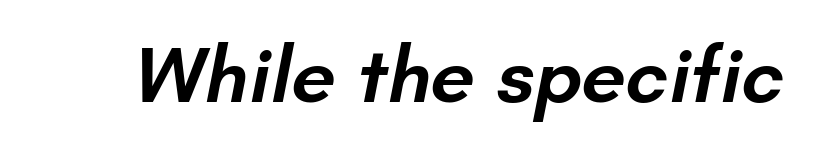
The characters look somewhat weighty, a semibold short of true bold. Spacing between characters is what you'd get straight out of the box. Spacing verdict: proportional, widths tailored to each character. Observe the absence of serifs on each vertical stroke in this sample. The area under the type is left untouched.
